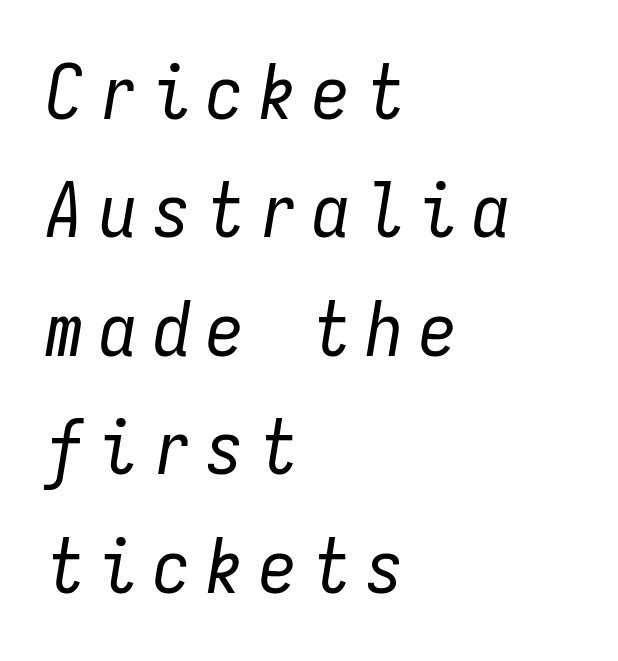
{"italic": "yes", "lean": "right", "slant_degrees": 9, "bold": "no", "weight": "regular", "width": "condensed", "stroke_contrast": "low", "x_height": "medium", "monospaced": "yes", "underline": "no", "align": "left", "line_spacing": "normal", "line_spacing_ratio": 1.58, "letter_spacing": "wide", "letter_spacing_em": 0.21, "glyph_px": 75}
